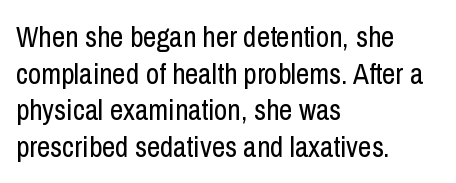
{"serif": "no", "italic": "no", "bold": "no", "weight": "regular", "width": "condensed", "stroke_contrast": "low", "x_height": "medium", "monospaced": "no", "underline": "no", "align": "left", "line_spacing": "normal", "line_spacing_ratio": 1.26, "letter_spacing": "normal", "letter_spacing_em": 0.0, "glyph_px": 29}
